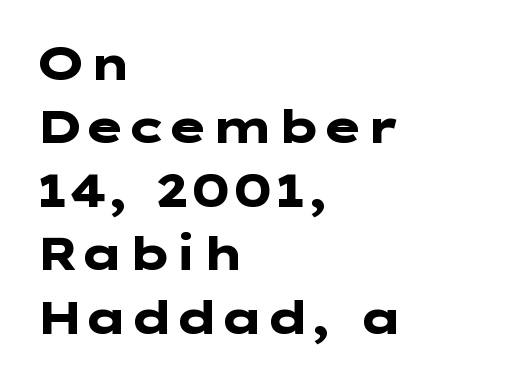
Q: Is the text bold? A: Yes.
Q: Is the text italic (slanted)? A: No, it is upright.
Q: Is the typeface a serif or a sans-serif typeface? A: Sans-serif.
Q: Is the text underlined? A: No.
Q: How is the paragraph aligned? A: Left-aligned.
Q: Is the spacing between letters normal or unusually wide? A: Normal.
Q: Is the spacing between lines tight, normal or loose? A: Normal.
Q: Width (condensed, normal, or wide)? A: Wide.
Q: Stroke contrast? A: Low.
Q: x-height? A: Medium.
